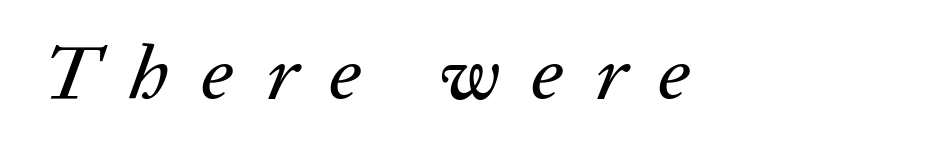
Anything drawn beneath the words? Only blank space. You could only call the tracking loose — the letters float apart. Do the characters align in a grid? No, the font is proportional. The font's italic variant was chosen for this text.
